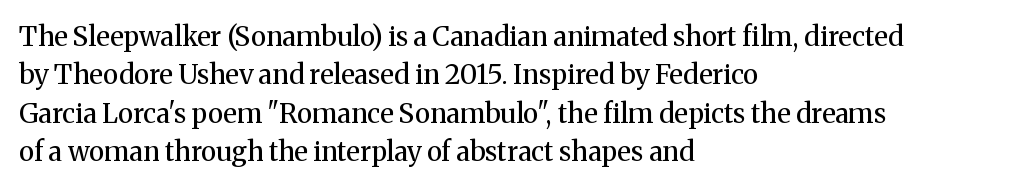
Every row of glyphs begins at an identical x-position on the left. A roman cut, with each character standing at attention. Does the leading feel generous? No, just average. The tracking reads as untouched default to a designer's eye.
